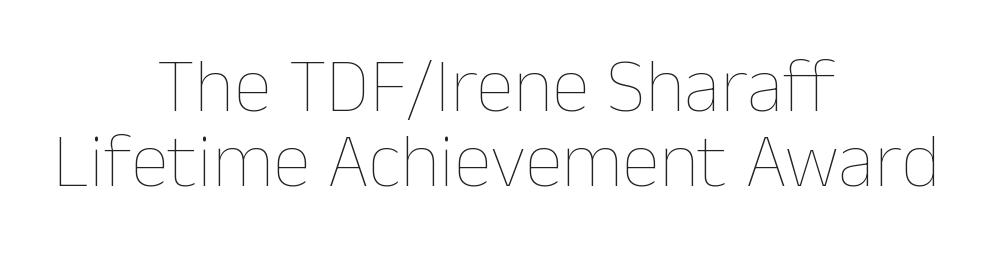
{"italic": "no", "bold": "no", "weight": "thin", "width": "normal", "stroke_contrast": "low", "x_height": "medium", "monospaced": "no", "underline": "no", "align": "center", "line_spacing": "tight", "line_spacing_ratio": 0.98, "letter_spacing": "normal", "letter_spacing_em": 0.0, "glyph_px": 77}
